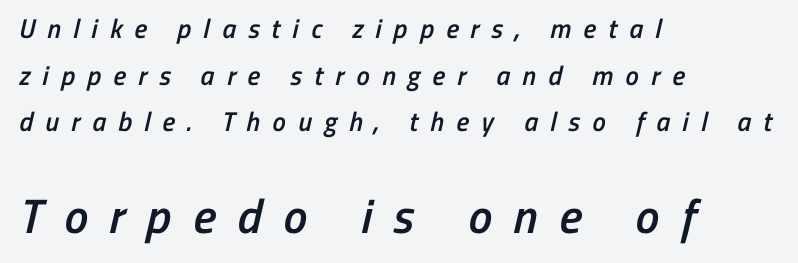
The image shows 48 px semibold, condensed sans-serif type; set left-aligned, line spacing 1.73x, unusually wide letter spacing (+0.45 em), not underlined; the second (bottom) block is 1.78x larger; low stroke contrast and a medium x-height.
